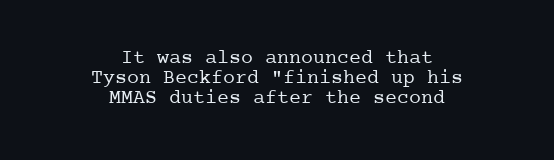
{"italic": "no", "bold": "no", "underline": "no", "align": "center", "line_spacing": "tight", "line_spacing_ratio": 1.01, "letter_spacing": "normal", "letter_spacing_em": 0.0, "glyph_px": 20}
